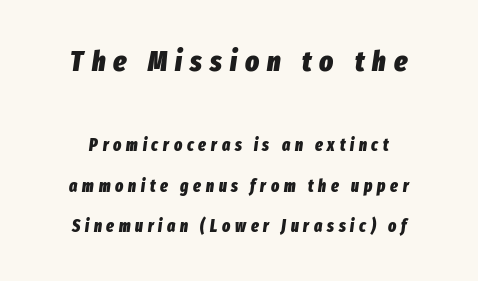
Q: Is the text bold? A: Yes.
Q: Is the text italic (slanted)? A: Yes, it leans right by about 8 degrees.
Q: Is the text underlined? A: No.
Q: Is the spacing between letters normal or unusually wide? A: Unusually wide.
Q: Is the spacing between lines tight, normal or loose? A: Loose.
Q: Which block of text is set in a larger size, the first (top) or the second (bottom)? A: The first (top) one.
Q: Width (condensed, normal, or wide)? A: Condensed.
Q: Stroke contrast? A: Low.
Q: x-height? A: Medium.
Q: Monospaced? A: No.
